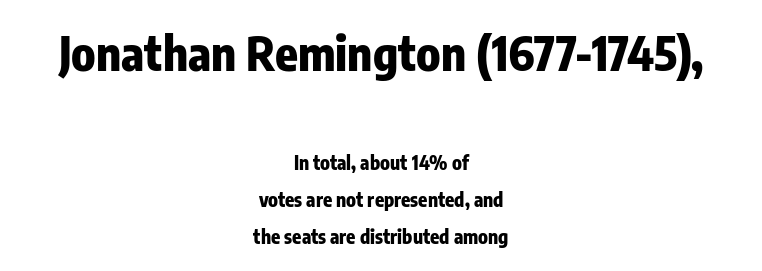
The image shows 47 px heavy, condensed sans-serif type, upright; set centered, loose line spacing (1.93x), normal letter spacing, not underlined; the first (top) block is 2.47x larger; low stroke contrast and a medium x-height.
